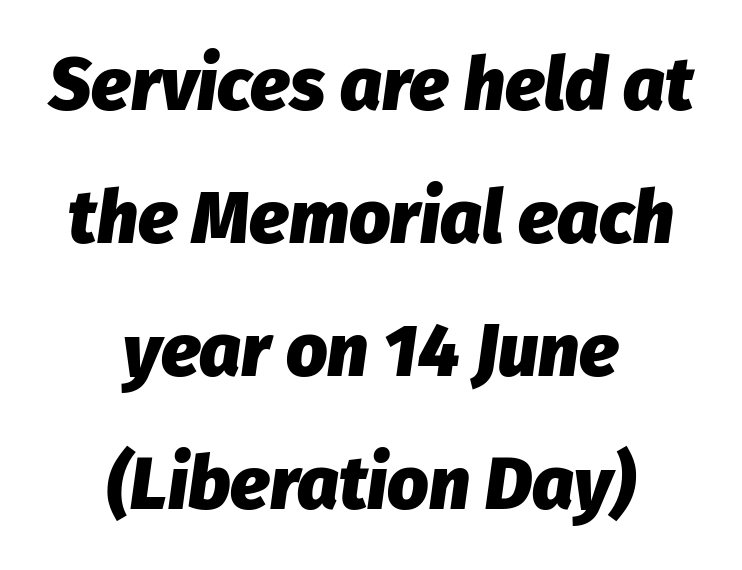
Type without underlining. You could not count columns in this text — the font is proportionally spaced. Heavy-handed strokes throughout: this text is bold. Rendered with sloped, italic letterforms.
